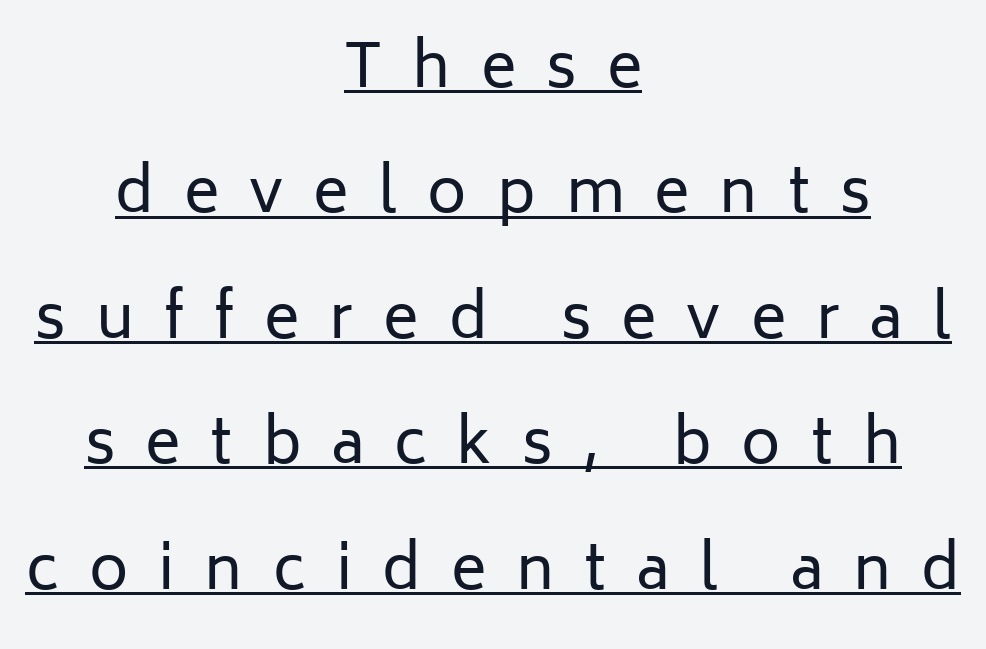
Q: Is the text bold? A: No.
Q: Is the text italic (slanted)? A: No, it is upright.
Q: Is the typeface a serif or a sans-serif typeface? A: Sans-serif.
Q: Is the text underlined? A: Yes.
Q: How is the paragraph aligned? A: Centered.
Q: Is the spacing between letters normal or unusually wide? A: Unusually wide.
Q: Is the spacing between lines tight, normal or loose? A: Loose.
Q: Width (condensed, normal, or wide)? A: Normal.
Q: Stroke contrast? A: Low.
Q: x-height? A: Medium.
Q: Monospaced? A: No.
